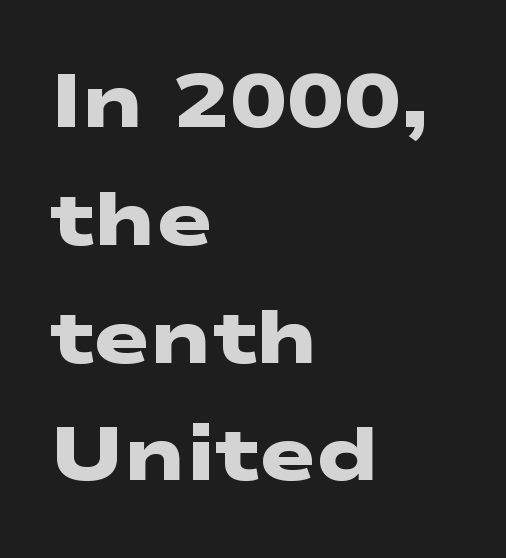
{"serif": "no", "bold": "yes", "weight": "heavy", "width": "wide", "stroke_contrast": "low", "x_height": "medium", "monospaced": "no", "underline": "no", "align": "left", "line_spacing": "normal", "line_spacing_ratio": 1.55, "letter_spacing": "normal", "letter_spacing_em": 0.0, "glyph_px": 76}
